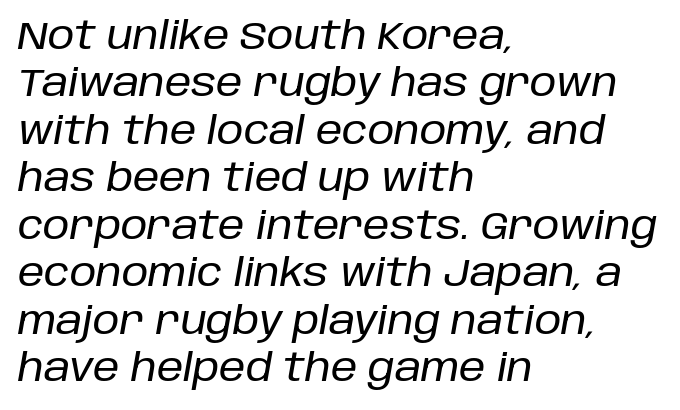
{"italic": "yes", "lean": "right", "slant_degrees": 10, "width": "normal", "stroke_contrast": "low", "x_height": "large", "monospaced": "no", "underline": "no", "align": "left", "line_spacing": "normal", "line_spacing_ratio": 1.25, "letter_spacing": "normal", "letter_spacing_em": 0.0, "glyph_px": 38}
